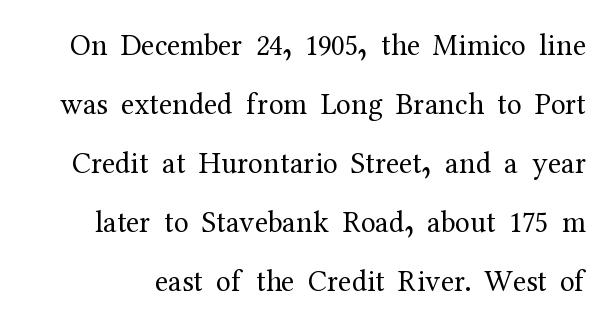
The image shows 30 px regular-weight serif type, upright; set loose line spacing (1.97x), normal letter spacing, not underlined; medium stroke contrast and a medium x-height.
